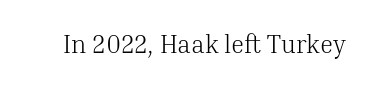
{"italic": "no", "bold": "no", "underline": "no", "letter_spacing": "normal", "letter_spacing_em": 0.0, "glyph_px": 25}
